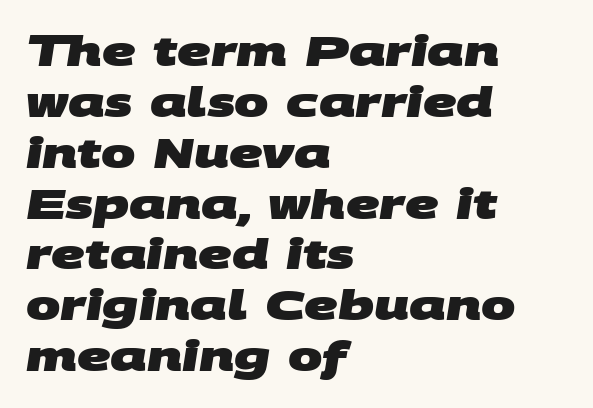
The image shows 41 px heavy, wide sans-serif type; set left-aligned, line spacing 1.24x, normal letter spacing, not underlined; medium stroke contrast and a large x-height.
